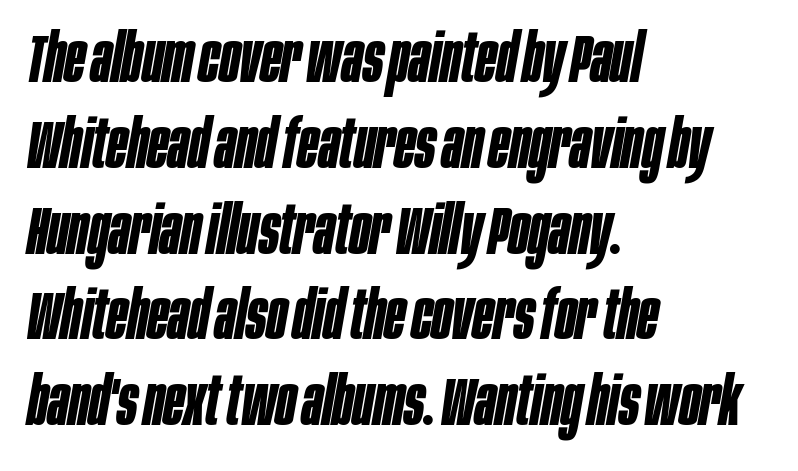
The image shows 67 px bold, condensed type, italic (leaning right); set left-aligned, normal line spacing (1.28x), normal letter spacing, not underlined; low stroke contrast and a large x-height.
